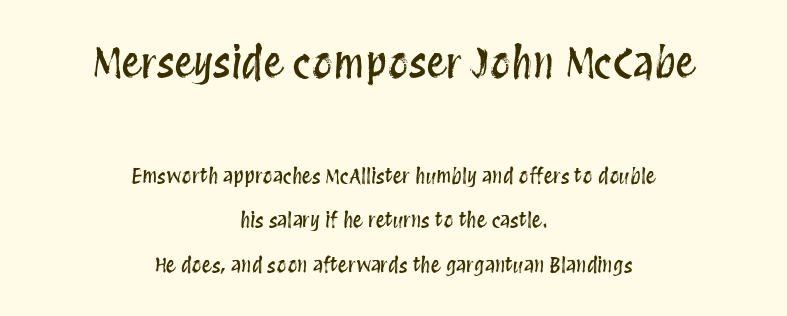
{"italic": "no", "width": "condensed", "stroke_contrast": "medium", "x_height": "large", "monospaced": "no", "underline": "no", "align": "center", "line_spacing": "loose", "line_spacing_ratio": 2.24, "letter_spacing": "normal", "letter_spacing_em": 0.0, "larger_block": "first", "size_ratio": 2.05, "glyph_px": 41}
